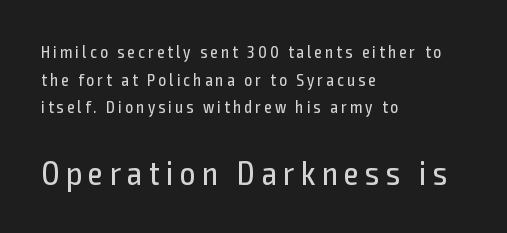
You can tell from the bare stems that sans-serif type was used. A quiet, ordinary-to-light weight characterises the typeface. Successive baselines arrive at the customary interval. The face used here is proportionally spaced, like ordinary book or web type.
